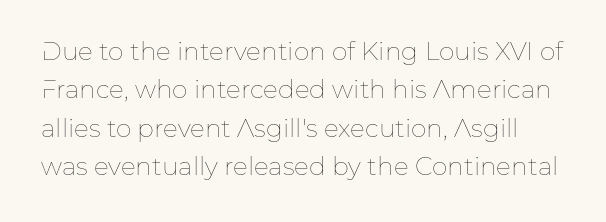
{"italic": "no", "bold": "no", "underline": "no", "line_spacing": "normal", "line_spacing_ratio": 1.54, "letter_spacing": "normal", "letter_spacing_em": 0.0, "glyph_px": 25}
